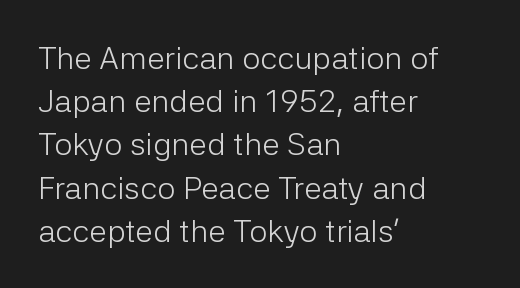
{"serif": "no", "italic": "no", "bold": "no", "weight": "light", "width": "normal", "stroke_contrast": "low", "x_height": "medium", "monospaced": "no", "underline": "no", "align": "left", "line_spacing": "normal", "line_spacing_ratio": 1.35, "letter_spacing": "normal", "letter_spacing_em": 0.0, "glyph_px": 32}
